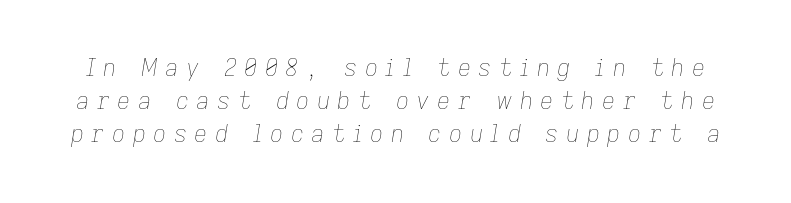
Q: Is the text bold? A: No.
Q: Is the text italic (slanted)? A: Yes, it leans right by about 9 degrees.
Q: Is the text underlined? A: No.
Q: Is the spacing between letters normal or unusually wide? A: Unusually wide.
Q: Is the spacing between lines tight, normal or loose? A: Normal.
